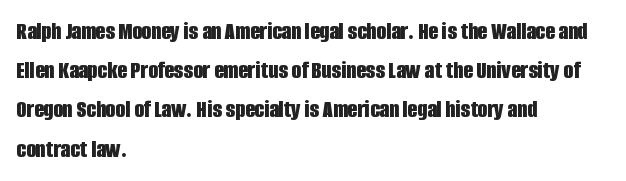
The image shows 25 px bold type, upright; set left-aligned, normal line spacing (1.57x), normal letter spacing, not underlined.
